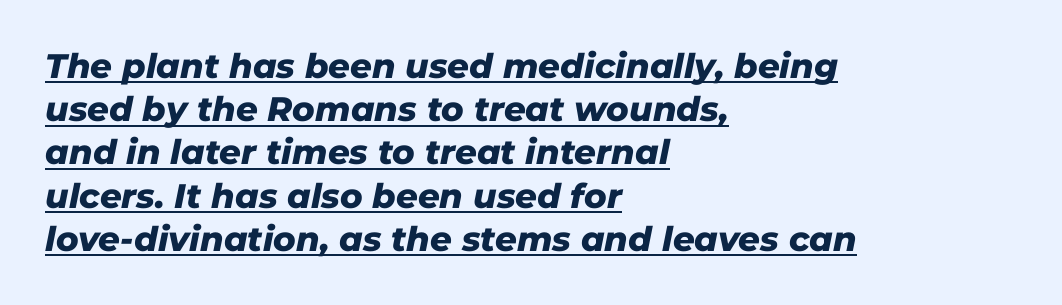
The image shows 34 px heavy type, italic (leaning right); set left-aligned, normal line spacing (1.27x), normal letter spacing, underlined; low stroke contrast and a medium x-height.
